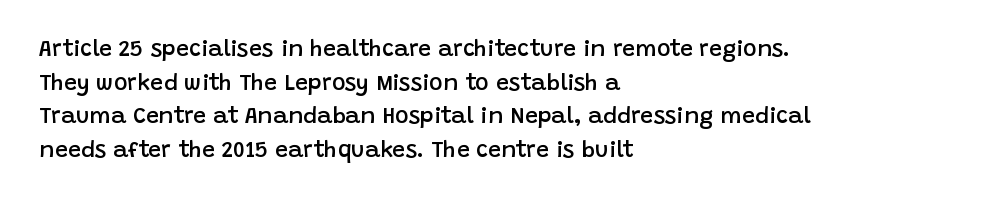
The image shows 23 px text type, upright; set left-aligned, normal line spacing (1.46x), normal letter spacing, not underlined.
